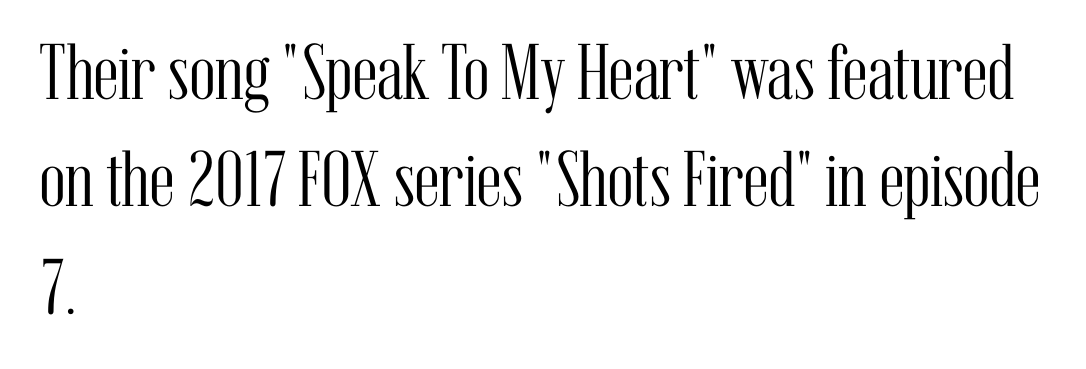
Think of a printed novel: that variable character pitch is what you see here. Look at the tracking — it's just the regular setting, nothing added. Layout note: lines flush left. Bold? No — there's no thickening of the strokes. Nope, not italic — everything's standing straight. Small tapered or slab feet sit at the stroke ends, so this counts as serif.
